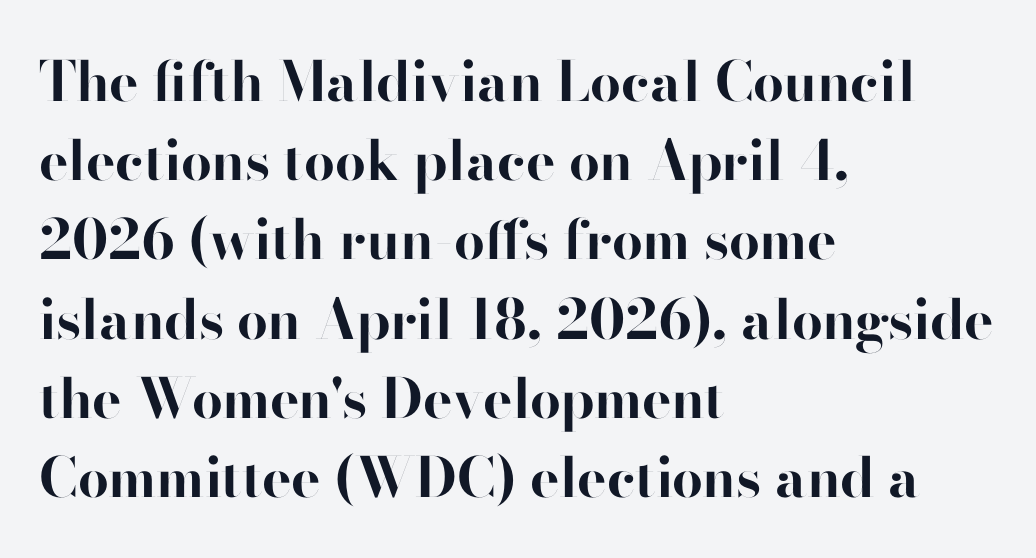
The image shows 55 px bold sans-serif type, upright; set left-aligned, normal line spacing (1.44x), normal letter spacing, not underlined; high stroke contrast and a small x-height.
